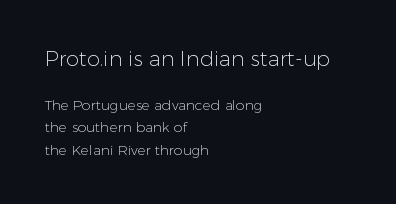
Beneath every word, the page is bare. Tracking here is standard; glyphs follow each other at the usual distance. The letters stand upright; this is a roman face. Ink coverage per letter is moderate at most. The compositor pushed each line to the left boundary. A typesetter would call this leading conventional body-copy spacing.
